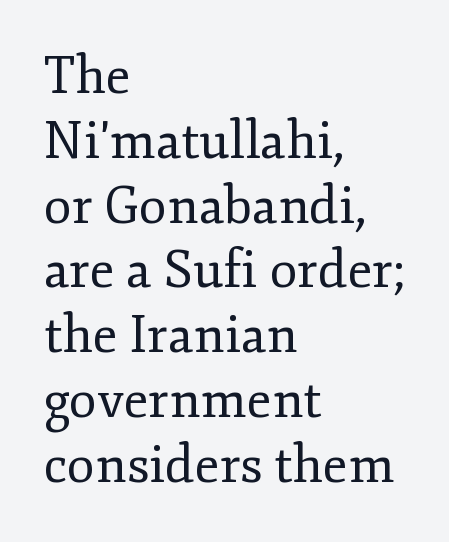
The image shows 51 px regular-weight serif type, upright; set left-aligned, normal line spacing (1.27x), normal letter spacing, not underlined; low stroke contrast and a small x-height.
